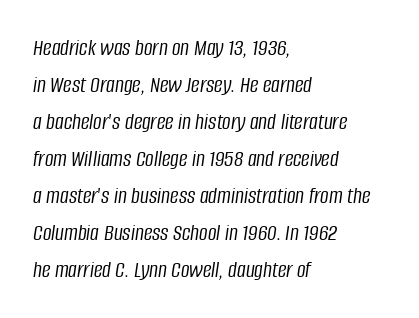
Q: Is the text bold? A: No.
Q: Is the text italic (slanted)? A: Yes, it leans right by about 8 degrees.
Q: Is the text underlined? A: No.
Q: How is the paragraph aligned? A: Left-aligned.
Q: Is the spacing between letters normal or unusually wide? A: Normal.
Q: Is the spacing between lines tight, normal or loose? A: Normal.
